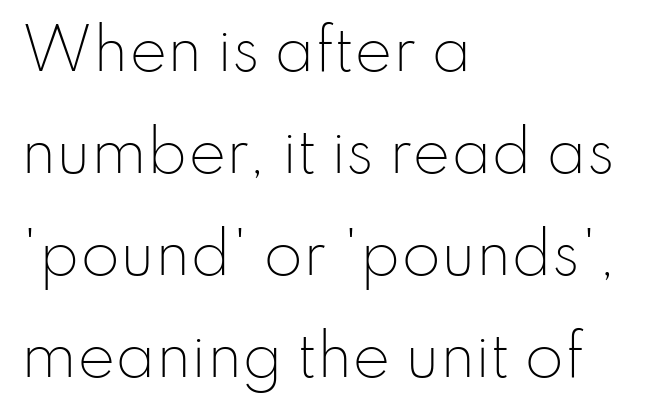
{"serif": "no", "italic": "no", "bold": "no", "weight": "light", "width": "normal", "stroke_contrast": "low", "x_height": "small", "monospaced": "no", "underline": "no", "align": "left", "line_spacing_ratio": 1.79, "letter_spacing": "normal", "letter_spacing_em": 0.0, "glyph_px": 57}
